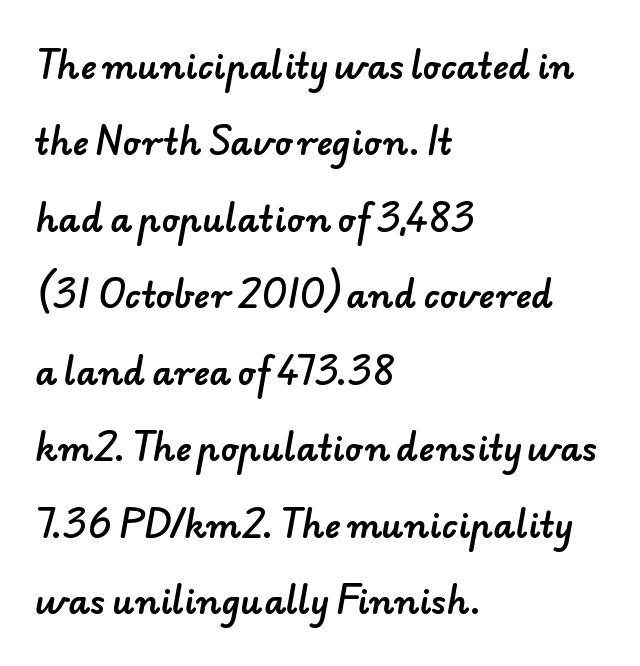
The image shows 34 px sans-serif type; set left-aligned, loose line spacing (2.25x), normal letter spacing, not underlined; low stroke contrast and a small x-height.
